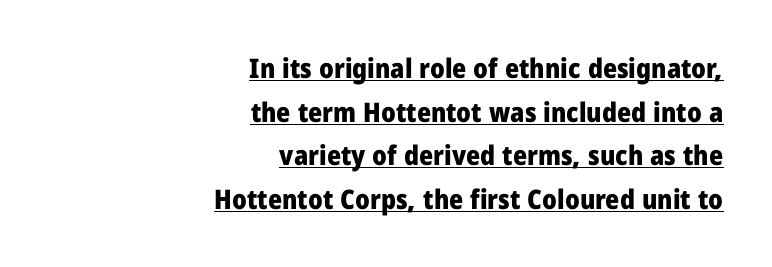
Q: Is the text bold? A: Yes.
Q: Is the text italic (slanted)? A: No, it is upright.
Q: Is the text underlined? A: Yes.
Q: How is the paragraph aligned? A: Right-aligned.
Q: Is the spacing between letters normal or unusually wide? A: Normal.
Q: Is the spacing between lines tight, normal or loose? A: Normal.
